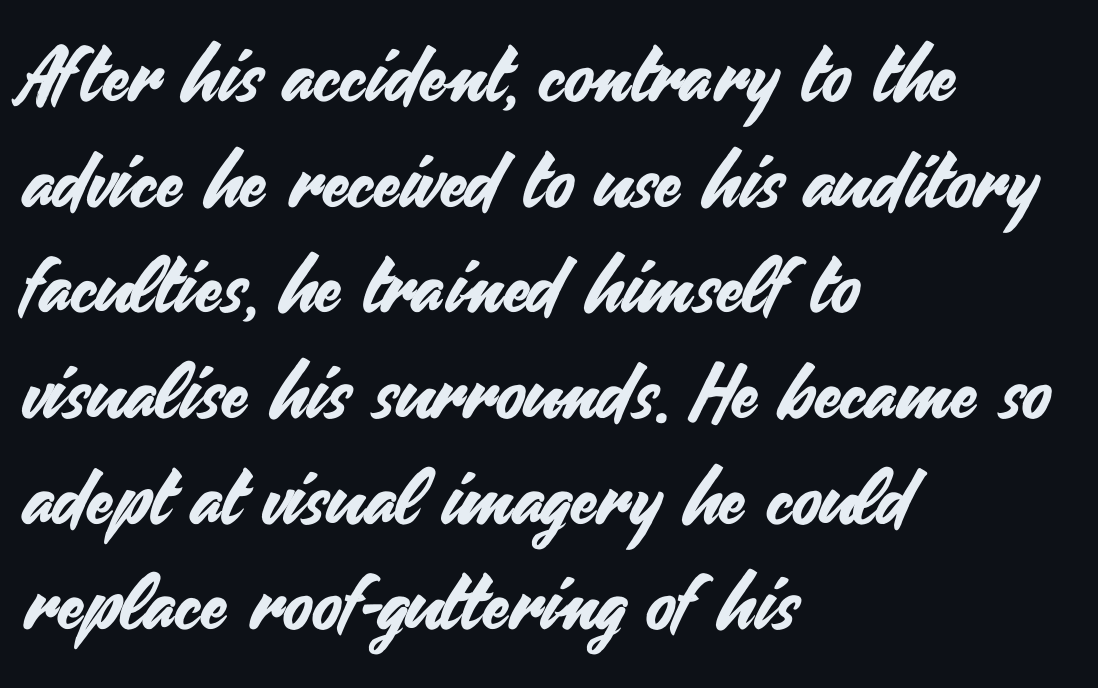
Spacing verdict: proportional, widths tailored to each character. Notice how the passage keeps a crisp vertical edge on the left only. The letters carry no serifs — their stems end cleanly without finishing strokes.
